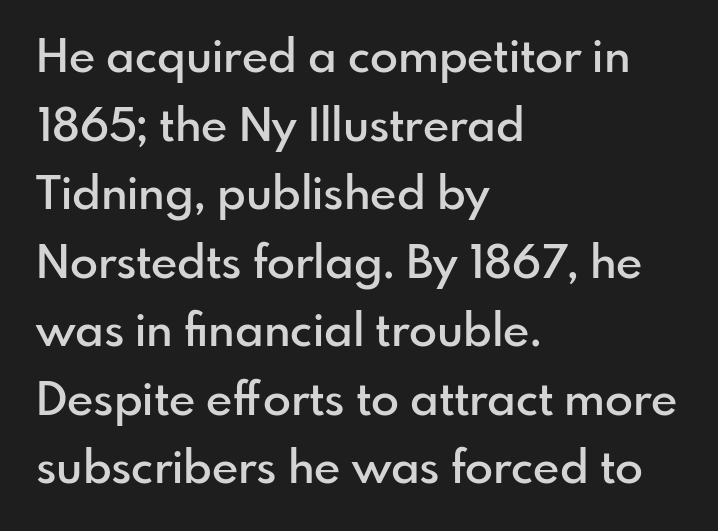
Q: Is the text bold? A: Semi-bold.
Q: Is the text italic (slanted)? A: No, it is upright.
Q: Is the typeface a serif or a sans-serif typeface? A: Sans-serif.
Q: Is the text underlined? A: No.
Q: How is the paragraph aligned? A: Left-aligned.
Q: Is the spacing between letters normal or unusually wide? A: Normal.
Q: Is the spacing between lines tight, normal or loose? A: Normal.
Q: Width (condensed, normal, or wide)? A: Normal.
Q: Stroke contrast? A: Low.
Q: x-height? A: Small.
Q: Monospaced? A: No.
